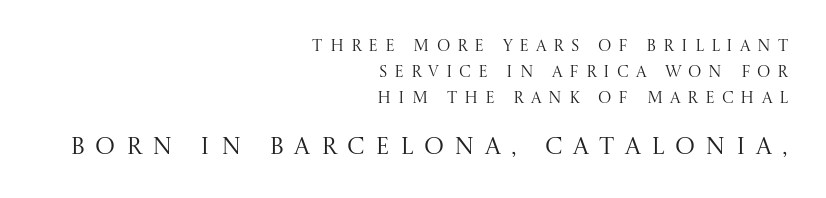
Q: Is the text bold? A: No.
Q: Is the text italic (slanted)? A: No, it is upright.
Q: Is the text underlined? A: No.
Q: How is the paragraph aligned? A: Right-aligned.
Q: Is the spacing between letters normal or unusually wide? A: Unusually wide.
Q: Is the spacing between lines tight, normal or loose? A: Normal.
Q: Which block of text is set in a larger size, the first (top) or the second (bottom)? A: The second (bottom) one.
